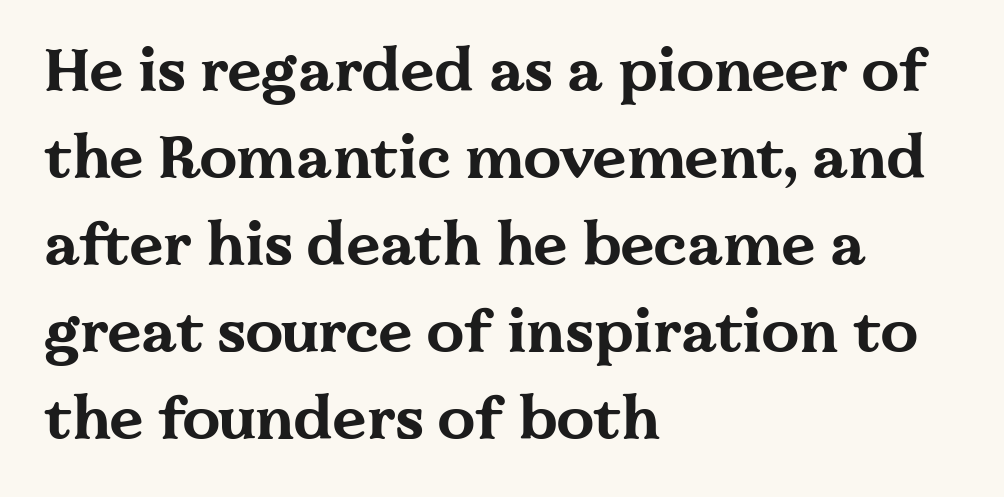
The image shows 60 px bold, wide serif type, upright; set left-aligned, normal line spacing (1.45x), normal letter spacing, not underlined; medium stroke contrast and a medium x-height.
